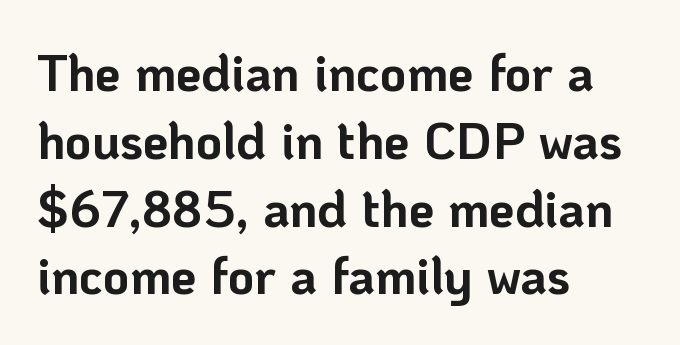
Q: Is the text bold? A: Yes.
Q: Is the text italic (slanted)? A: No, it is upright.
Q: Is the typeface a serif or a sans-serif typeface? A: Sans-serif.
Q: Is the text underlined? A: No.
Q: How is the paragraph aligned? A: Left-aligned.
Q: Is the spacing between letters normal or unusually wide? A: Normal.
Q: Is the spacing between lines tight, normal or loose? A: Normal.
Q: Width (condensed, normal, or wide)? A: Normal.
Q: Stroke contrast? A: Low.
Q: x-height? A: Medium.
Q: Monospaced? A: No.
